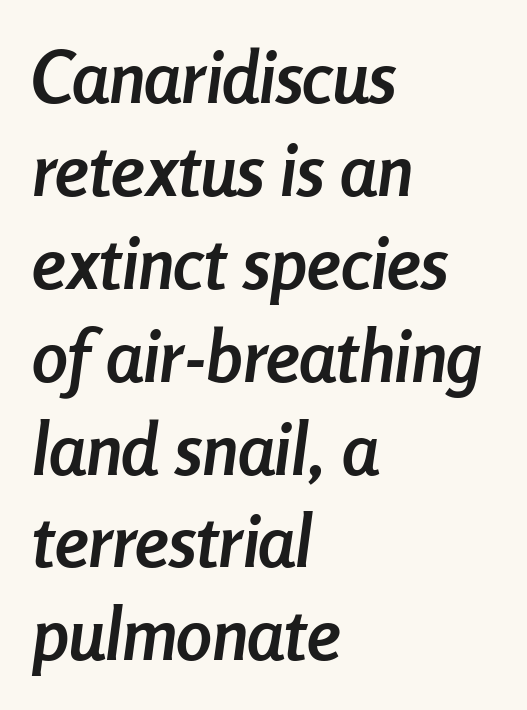
The passage shown leans; its letterforms are oblique. The letters are bold, with thick, heavy strokes. The gaps between neighbouring characters are ordinary and unremarkable. Caption: multi-line text, flush left, ragged right. Character widths vary here, with narrow letters taking less room than wide ones. These lines sit exactly where default settings would place them.
